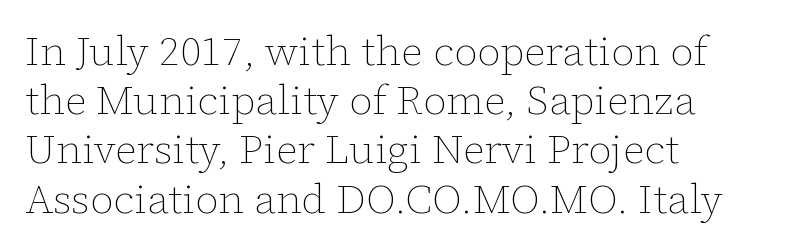
The letters sit at their default tracking, neither squeezed nor spread. Rule under the text: the space is simply empty. When letters stand straight like this, we call the style roman or upright. Leftover space on each line is placed entirely after the last word. This sample has the flowing, uneven cadence of proportional lettering.
